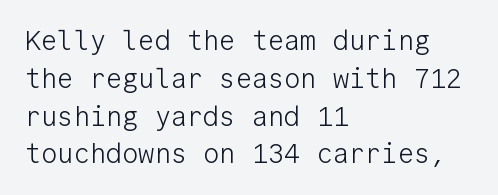
{"italic": "no", "bold": "no", "underline": "no", "align": "left", "line_spacing": "normal", "line_spacing_ratio": 1.4, "letter_spacing": "normal", "letter_spacing_em": 0.0, "glyph_px": 27}
